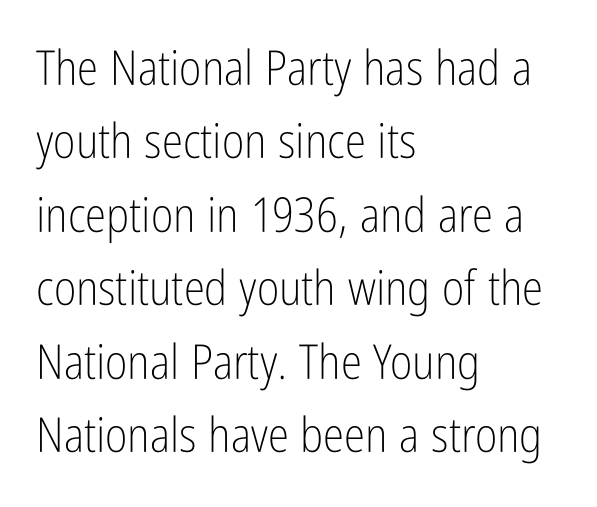
Q: Is the text bold? A: No.
Q: Is the text italic (slanted)? A: No, it is upright.
Q: Is the typeface a serif or a sans-serif typeface? A: Sans-serif.
Q: Is the text underlined? A: No.
Q: How is the paragraph aligned? A: Left-aligned.
Q: Is the spacing between letters normal or unusually wide? A: Normal.
Q: Is the spacing between lines tight, normal or loose? A: Normal.
Q: Width (condensed, normal, or wide)? A: Condensed.
Q: Stroke contrast? A: Low.
Q: x-height? A: Medium.
Q: Monospaced? A: No.
